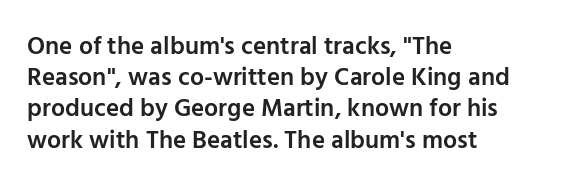
Q: Is the text bold? A: Semi-bold.
Q: Is the text italic (slanted)? A: No, it is upright.
Q: Is the text underlined? A: No.
Q: How is the paragraph aligned? A: Left-aligned.
Q: Is the spacing between letters normal or unusually wide? A: Normal.
Q: Is the spacing between lines tight, normal or loose? A: Normal.
